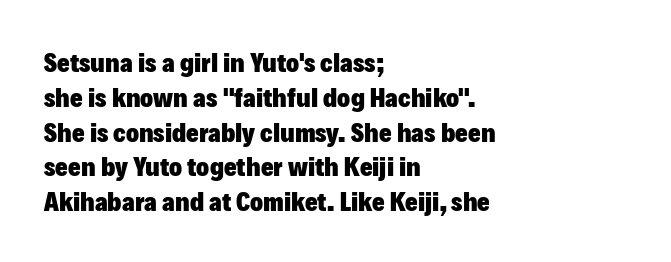
Q: Is the text bold? A: Yes.
Q: Is the text italic (slanted)? A: No, it is upright.
Q: Is the text underlined? A: No.
Q: How is the paragraph aligned? A: Left-aligned.
Q: Is the spacing between letters normal or unusually wide? A: Normal.
Q: Is the spacing between lines tight, normal or loose? A: Normal.
